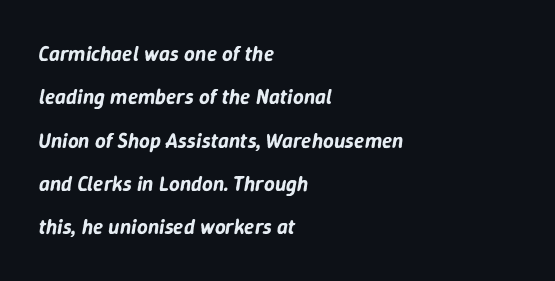
{"italic": "yes", "lean": "right", "slant_degrees": 9, "underline": "no", "align": "left", "line_spacing": "loose", "line_spacing_ratio": 2.06, "letter_spacing": "normal", "letter_spacing_em": 0.0, "glyph_px": 21}
